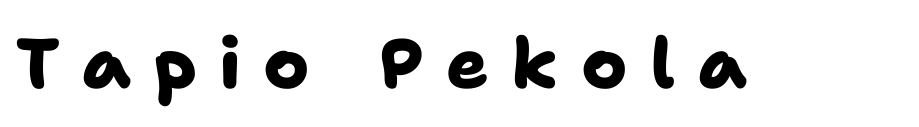
{"serif": "no", "bold": "yes", "weight": "heavy", "width": "normal", "stroke_contrast": "low", "x_height": "medium", "monospaced": "no", "underline": "no", "letter_spacing": "wide", "letter_spacing_em": 0.32, "glyph_px": 70}
